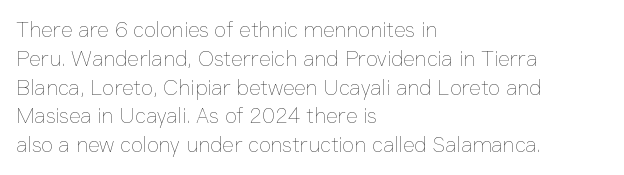
The image shows 22 px text type, upright; set left-aligned, normal line spacing (1.31x), normal letter spacing, not underlined.
